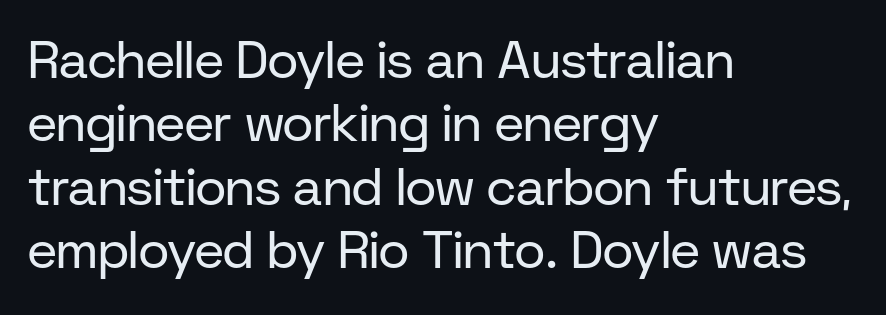
{"serif": "no", "italic": "no", "bold": "no", "weight": "regular", "width": "normal", "stroke_contrast": "low", "x_height": "medium", "monospaced": "no", "underline": "no", "align": "left", "line_spacing_ratio": 1.22, "letter_spacing": "normal", "letter_spacing_em": 0.0, "glyph_px": 52}
